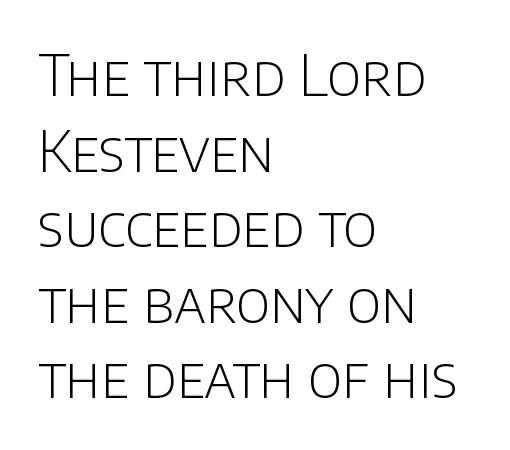
The image shows 56 px light sans-serif type, upright; set left-aligned, normal line spacing (1.35x), normal letter spacing, not underlined; low stroke contrast and a large x-height.
